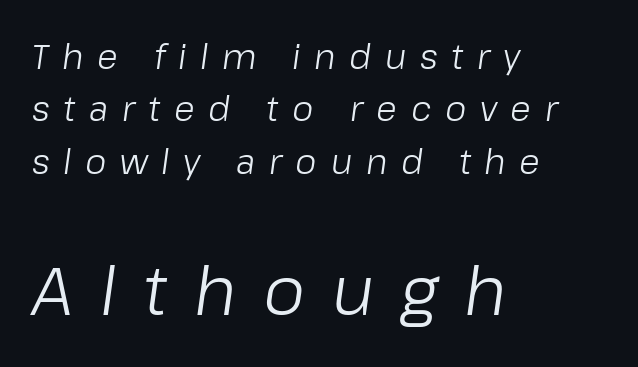
The image shows 67 px light type, italic (leaning right); set left-aligned, normal line spacing (1.54x), unusually wide letter spacing (+0.4 em), not underlined; the second (bottom) block is 1.97x larger; low stroke contrast and a medium x-height.
